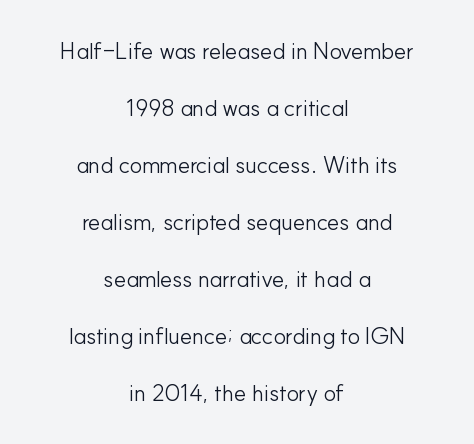
The image shows 23 px text type, upright; set centered, loose line spacing (2.48x), normal letter spacing, not underlined.
